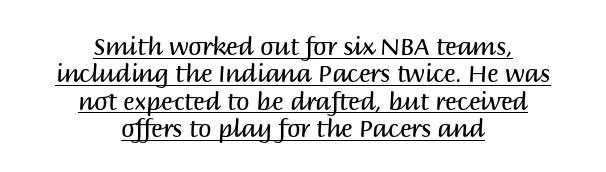
{"bold": "no", "underline": "yes", "align": "center", "line_spacing": "tight", "line_spacing_ratio": 1.14, "letter_spacing": "normal", "letter_spacing_em": 0.0, "glyph_px": 24}
